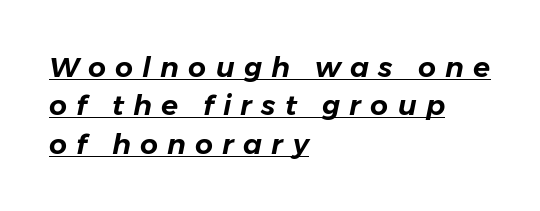
{"italic": "yes", "lean": "right", "slant_degrees": 11, "width": "normal", "stroke_contrast": "low", "x_height": "medium", "monospaced": "no", "underline": "yes", "align": "left", "line_spacing": "normal", "line_spacing_ratio": 1.37, "letter_spacing": "wide", "letter_spacing_em": 0.33, "glyph_px": 28}
